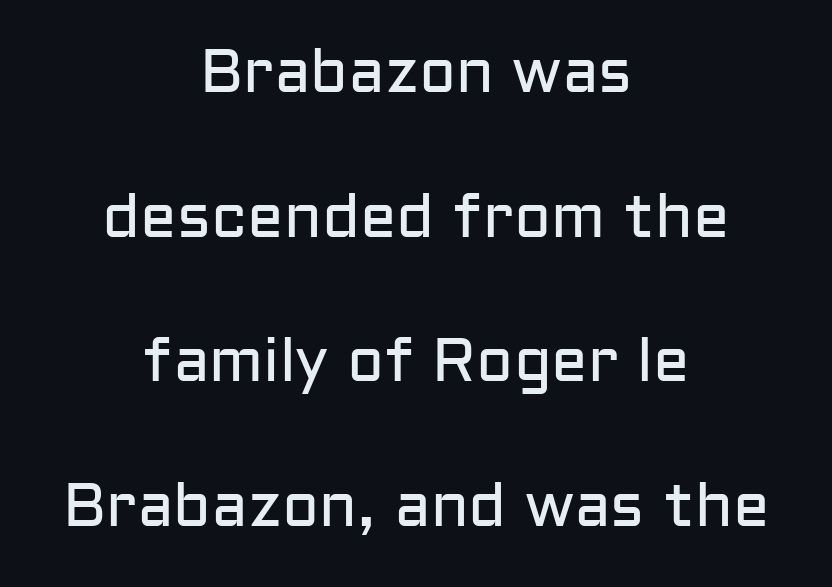
{"serif": "no", "italic": "no", "bold": "no", "weight": "regular", "width": "normal", "stroke_contrast": "low", "x_height": "medium", "monospaced": "no", "underline": "no", "align": "center", "line_spacing": "loose", "line_spacing_ratio": 2.37, "letter_spacing": "normal", "letter_spacing_em": 0.0, "glyph_px": 61}
